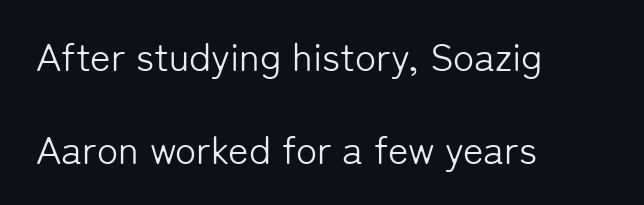
The image shows 39 px light sans-serif type, upright; set left-aligned, loose line spacing (2.38x), normal letter spacing, not underlined; low stroke contrast and a medium x-height.
